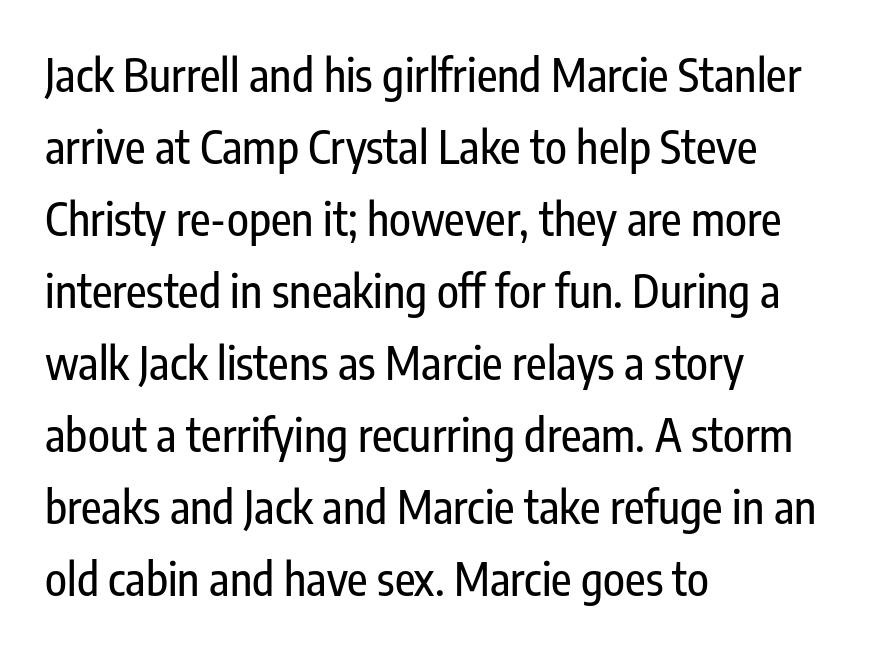
{"serif": "no", "italic": "no", "width": "condensed", "stroke_contrast": "low", "x_height": "medium", "monospaced": "no", "underline": "no", "align": "left", "line_spacing": "normal", "line_spacing_ratio": 1.6, "letter_spacing": "normal", "letter_spacing_em": 0.0, "glyph_px": 45}
